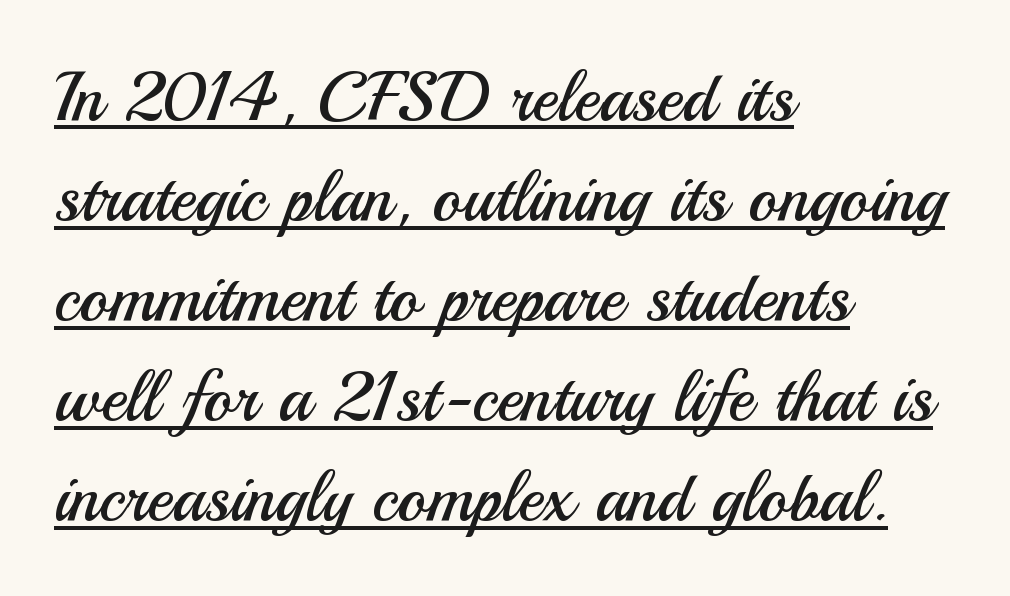
The image shows 69 px regular-weight sans-serif type; set left-aligned, normal line spacing (1.45x), normal letter spacing, underlined; medium stroke contrast and a small x-height.
